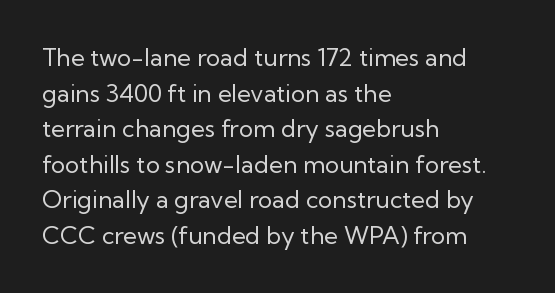
The image shows 24 px text type, upright; set left-aligned, normal line spacing (1.48x), normal letter spacing, not underlined.
